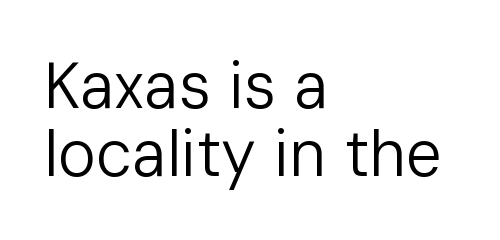
{"serif": "no", "italic": "no", "bold": "no", "weight": "regular", "width": "normal", "stroke_contrast": "low", "x_height": "medium", "monospaced": "no", "underline": "no", "align": "left", "line_spacing": "tight", "line_spacing_ratio": 1.06, "letter_spacing": "normal", "letter_spacing_em": 0.0, "glyph_px": 64}
